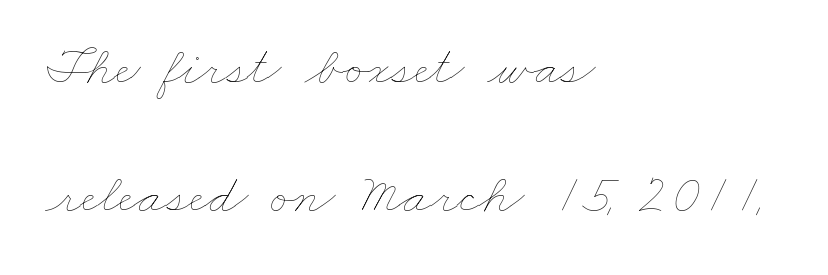
The image shows 56 px thin, wide type; set left-aligned, loose line spacing (2.28x), normal letter spacing, not underlined; low stroke contrast and a small x-height.
